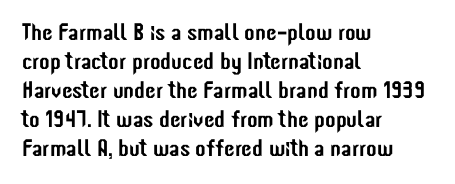
{"italic": "no", "underline": "no", "align": "left", "line_spacing_ratio": 1.21, "letter_spacing": "normal", "letter_spacing_em": 0.0, "glyph_px": 24}
